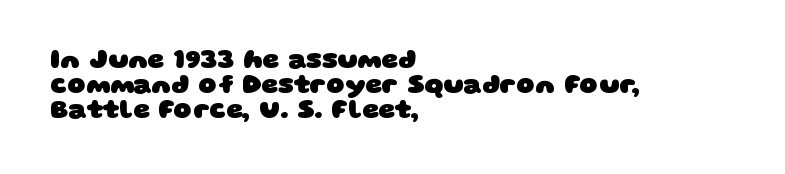
Q: Is the text bold? A: Yes.
Q: Is the text underlined? A: No.
Q: How is the paragraph aligned? A: Left-aligned.
Q: Is the spacing between letters normal or unusually wide? A: Normal.
Q: Is the spacing between lines tight, normal or loose? A: Tight.
